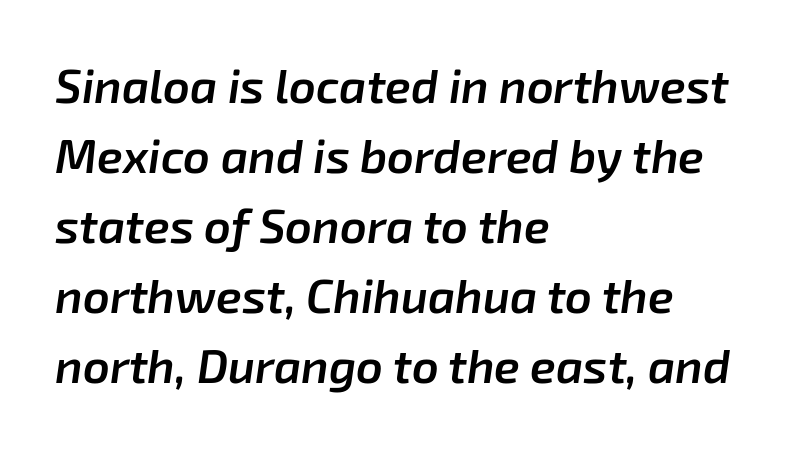
The image shows 47 px semibold type, italic (leaning right); set left-aligned, normal line spacing (1.49x), normal letter spacing, not underlined; low stroke contrast and a medium x-height.
